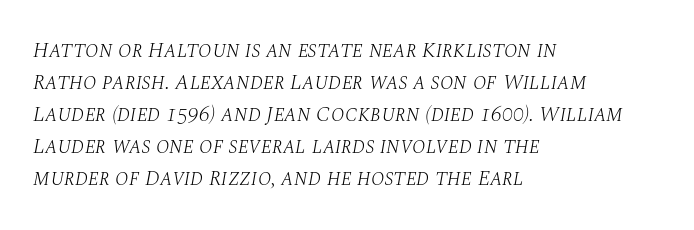
Q: Is the text bold? A: No.
Q: Is the text italic (slanted)? A: Yes, it leans right by about 10 degrees.
Q: Is the text underlined? A: No.
Q: How is the paragraph aligned? A: Left-aligned.
Q: Is the spacing between letters normal or unusually wide? A: Normal.
Q: Is the spacing between lines tight, normal or loose? A: Normal.
